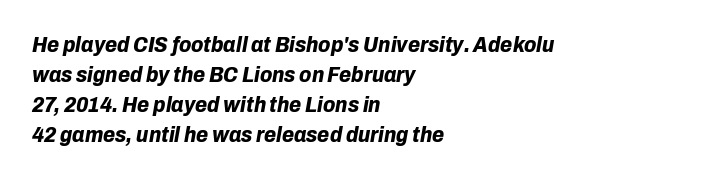
The string is rendered with underlining switched off. How heavy is the stroke? Heavy — this is a bold. The passage shown stacks its lines at a standard gap. Reading down the block, your eye returns to a fixed left position each line. Students, note that the glyphs here touch the page at normal intervals. A typesetter would mark this as italic.
